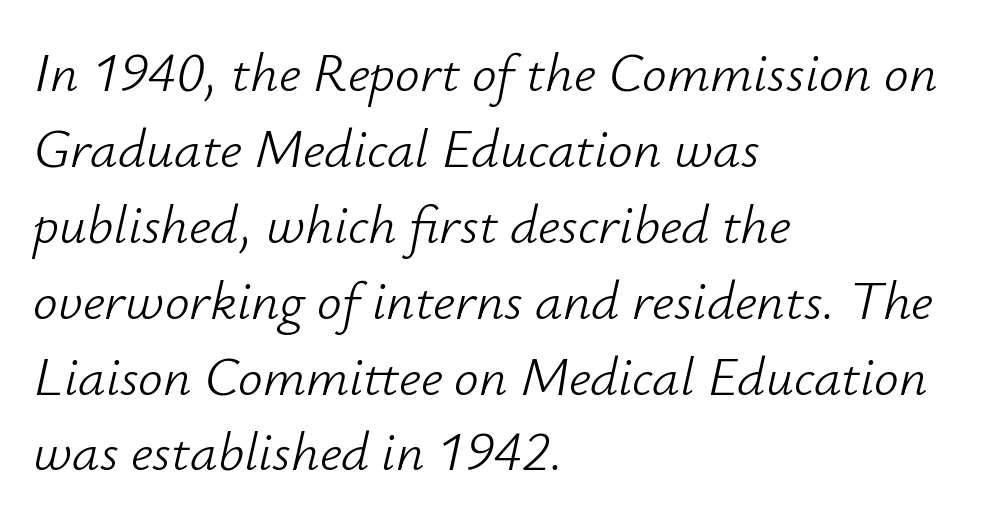
The image shows 55 px light type, italic (leaning right); set left-aligned, normal line spacing (1.38x), normal letter spacing, not underlined; low stroke contrast and a small x-height.
